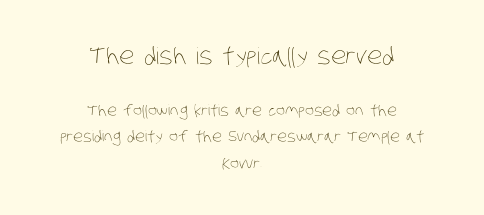
The image shows 23 px text type; set centered, line spacing 1.76x, normal letter spacing, not underlined; the first (top) block is 1.53x larger.
